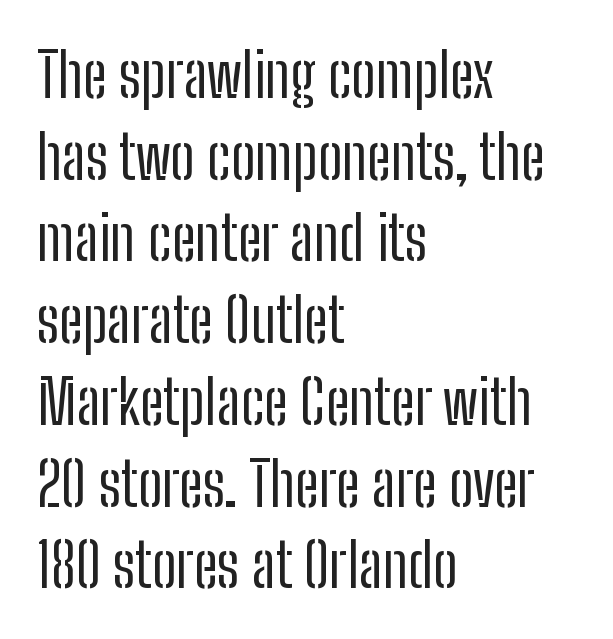
{"serif": "no", "italic": "no", "bold": "no", "weight": "regular", "width": "condensed", "stroke_contrast": "low", "x_height": "medium", "monospaced": "no", "underline": "no", "align": "left", "line_spacing": "normal", "line_spacing_ratio": 1.34, "letter_spacing": "normal", "letter_spacing_em": 0.0, "glyph_px": 61}
